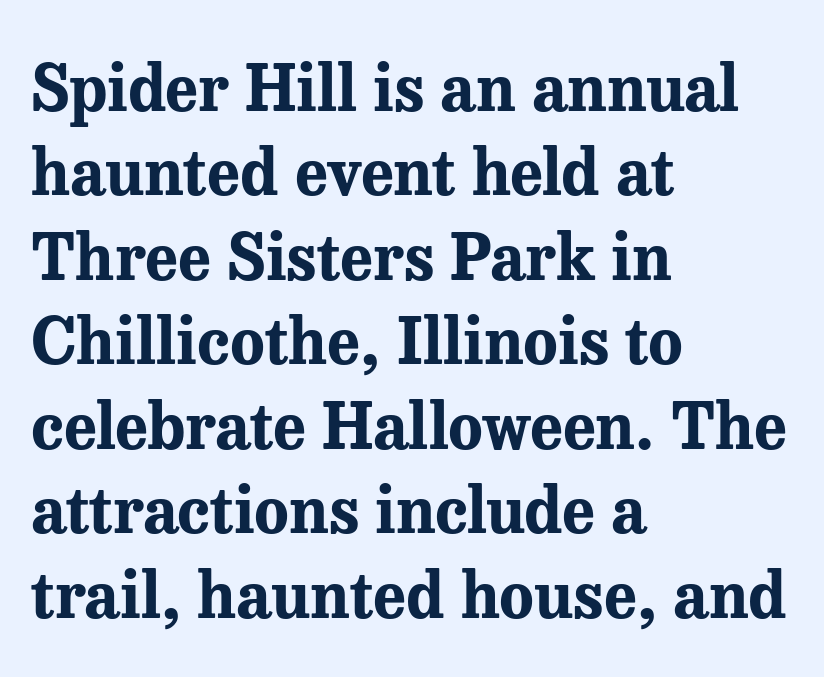
The image shows 64 px bold serif type, upright; set left-aligned, normal line spacing (1.32x), normal letter spacing, not underlined; medium stroke contrast and a medium x-height.
